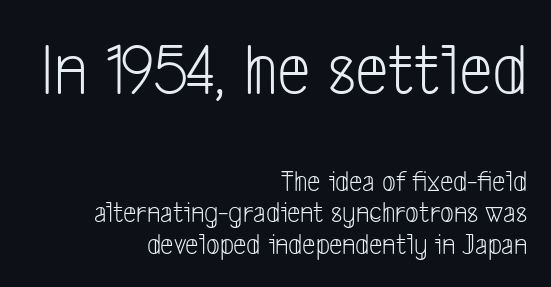
Stem width sits at or under what a default text font uses. This sample has the flowing, uneven cadence of proportional lettering. Closely set lines give the paragraph a compact silhouette. Examine the stroke ends and you'll find no serifs. The gap between lines stays unmarked. Letter spacing: default.
